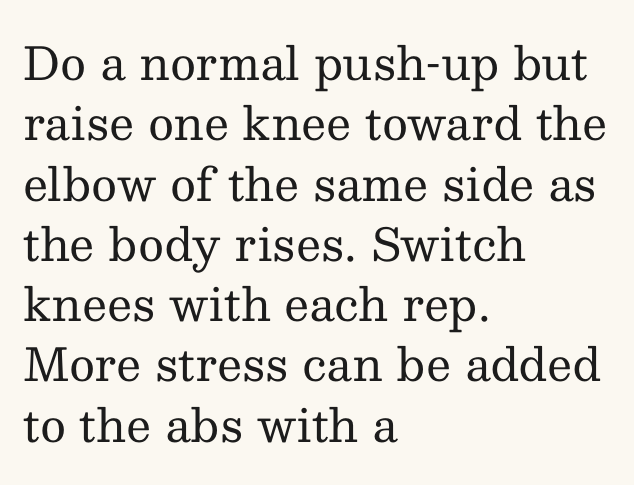
Q: Is the text bold? A: No.
Q: Is the text italic (slanted)? A: No, it is upright.
Q: Is the typeface a serif or a sans-serif typeface? A: Serif.
Q: Is the text underlined? A: No.
Q: How is the paragraph aligned? A: Left-aligned.
Q: Is the spacing between letters normal or unusually wide? A: Normal.
Q: Is the spacing between lines tight, normal or loose? A: Normal.
Q: Width (condensed, normal, or wide)? A: Normal.
Q: Stroke contrast? A: Medium.
Q: x-height? A: Medium.
Q: Monospaced? A: No.
